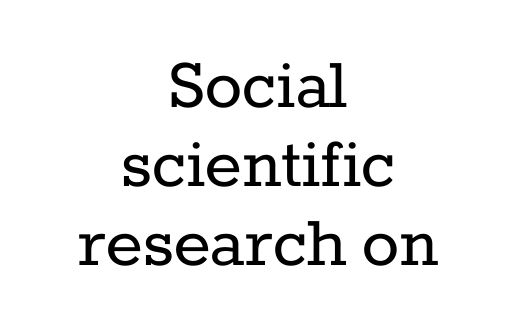
The image shows 78 px regular-weight serif type, upright; set centered, tight line spacing (1.01x), normal letter spacing, not underlined; low stroke contrast and a medium x-height.
